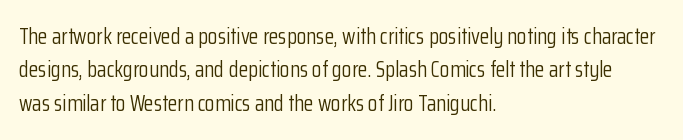
The image shows 22 px text type, upright; set left-aligned, normal line spacing (1.52x), normal letter spacing, not underlined.
